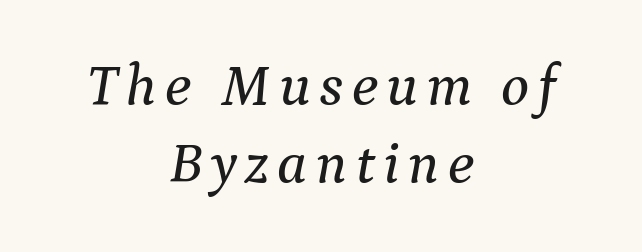
Q: Is the text italic (slanted)? A: Yes, it leans right by about 9 degrees.
Q: Is the typeface a serif or a sans-serif typeface? A: Serif.
Q: Is the text underlined? A: No.
Q: How is the paragraph aligned? A: Centered.
Q: Is the spacing between lines tight, normal or loose? A: Normal.
Q: Width (condensed, normal, or wide)? A: Normal.
Q: Stroke contrast? A: Medium.
Q: x-height? A: Medium.
Q: Monospaced? A: No.
